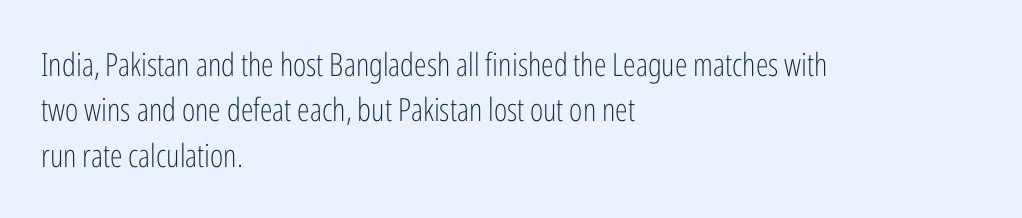
The image shows 32 px light, condensed sans-serif type, upright; set left-aligned, normal line spacing (1.42x), normal letter spacing, not underlined; low stroke contrast and a medium x-height.
